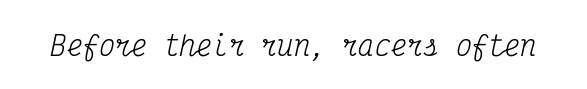
{"italic": "yes", "lean": "right", "slant_degrees": 12, "bold": "no", "underline": "no", "letter_spacing": "normal", "letter_spacing_em": 0.0, "glyph_px": 27}
